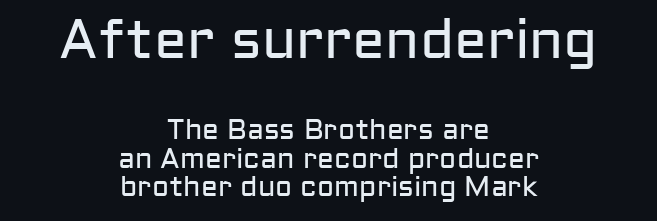
The passage shown stacks its lines with hardly any gap. Is this a sans? Yes — the strokes have no serifs. The compositor balanced each line on the midline. You can tell it's not italic because the verticals are truly vertical. The face used here appears at its bigger size in the upper chunk.
